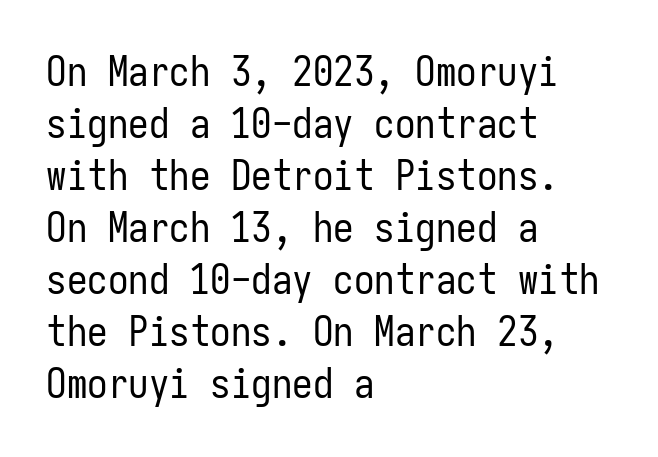
The image shows 41 px regular-weight, condensed sans-serif type, upright, monospaced; set left-aligned, normal line spacing (1.27x), normal letter spacing, not underlined; low stroke contrast and a medium x-height.
